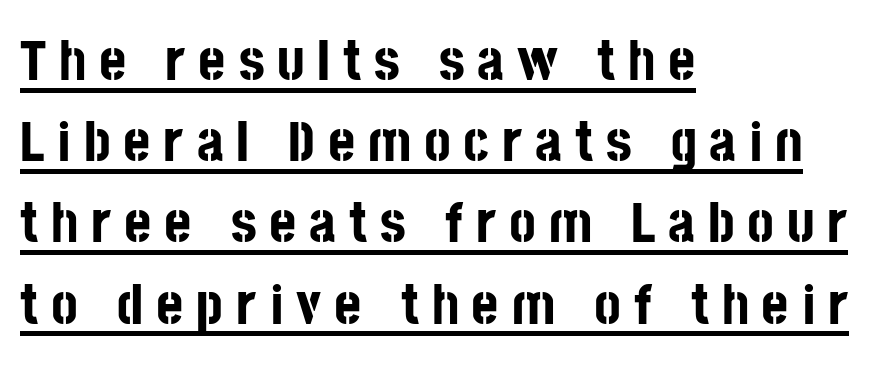
Quick note: not italic, upright. You can tell from the bare stems that sans-serif type was used. Varying glyph widths throughout — classic text-font behaviour. This rendering uses left alignment, leaving the right contour irregular.
